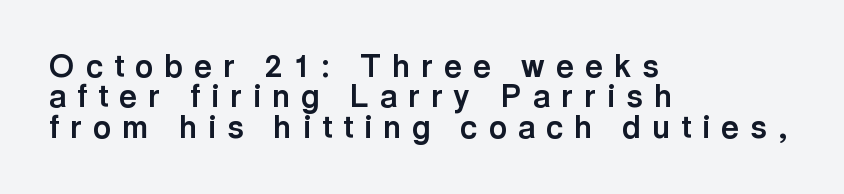
{"serif": "no", "italic": "no", "bold": "yes", "weight": "bold", "width": "normal", "x_height": "medium", "monospaced": "no", "underline": "no", "align": "left", "line_spacing": "tight", "line_spacing_ratio": 0.98, "letter_spacing": "wide", "letter_spacing_em": 0.36, "glyph_px": 31}
